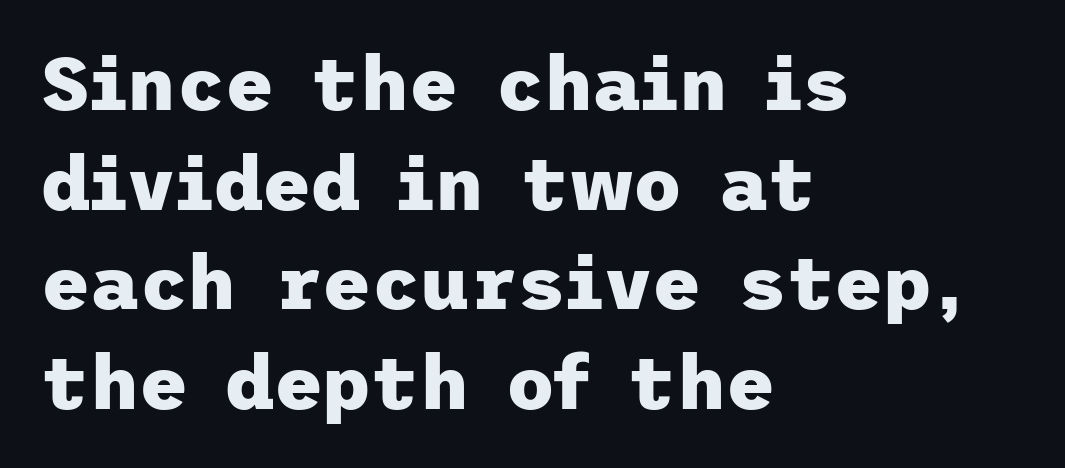
Q: Is the text bold? A: Yes.
Q: Is the text italic (slanted)? A: No, it is upright.
Q: Is the typeface a serif or a sans-serif typeface? A: Sans-serif.
Q: Is the text underlined? A: No.
Q: How is the paragraph aligned? A: Left-aligned.
Q: Is the spacing between letters normal or unusually wide? A: Normal.
Q: Is the spacing between lines tight, normal or loose? A: Normal.
Q: Width (condensed, normal, or wide)? A: Normal.
Q: Stroke contrast? A: Low.
Q: x-height? A: Medium.
